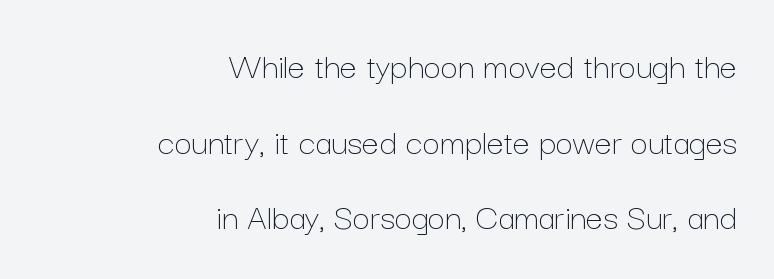
This is roman type, the default non-slanted kind. The passage shown stacks its lines with a broad gap. Think of a printed novel: that variable character pitch is what you see here. Short note: letters normally spaced.
